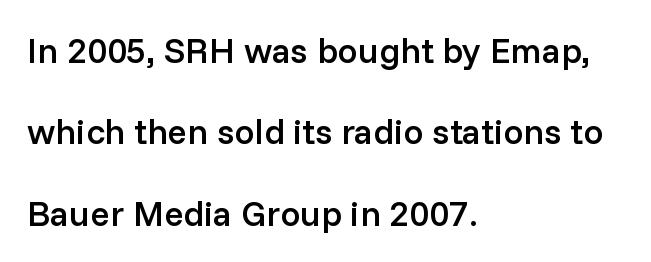
The image shows 36 px semibold sans-serif type, upright; set left-aligned, loose line spacing (2.26x), normal letter spacing, not underlined; low stroke contrast and a medium x-height.
